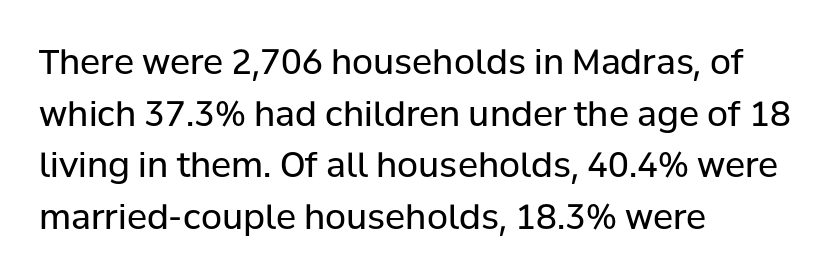
The typesetting does not lean heavy: it is not bold. Teacher's note: observe the even left margin — that is flush-left alignment. Posture: upright roman. Varying glyph widths throughout — classic text-font behaviour.
